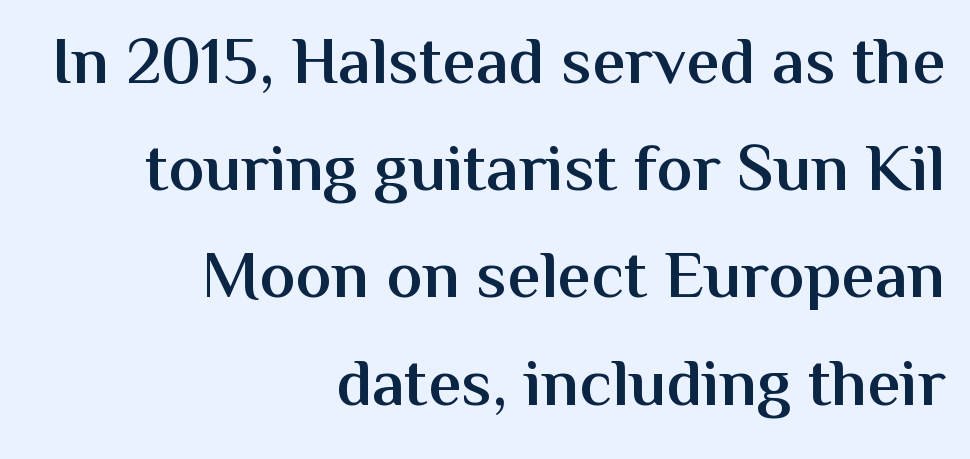
Q: Is the text bold? A: Semi-bold.
Q: Is the text italic (slanted)? A: No, it is upright.
Q: Is the typeface a serif or a sans-serif typeface? A: Sans-serif.
Q: Is the text underlined? A: No.
Q: How is the paragraph aligned? A: Right-aligned.
Q: Is the spacing between letters normal or unusually wide? A: Normal.
Q: Is the spacing between lines tight, normal or loose? A: Normal.
Q: Width (condensed, normal, or wide)? A: Normal.
Q: Stroke contrast? A: Medium.
Q: x-height? A: Medium.
Q: Monospaced? A: No.
